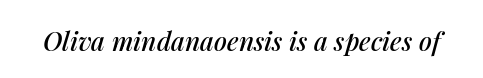
A typesetter would call this zero additional tracking. The glyphs look as if they've been sheared to an angle. Descenders hang freely into open space.
